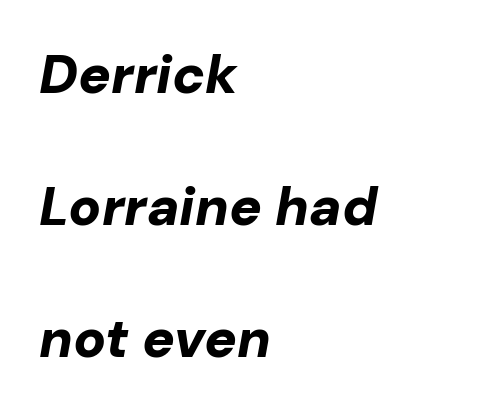
{"italic": "yes", "lean": "right", "slant_degrees": 10, "bold": "yes", "weight": "bold", "width": "normal", "stroke_contrast": "low", "x_height": "medium", "monospaced": "no", "underline": "no", "align": "left", "line_spacing": "loose", "line_spacing_ratio": 2.44, "letter_spacing": "normal", "letter_spacing_em": 0.0, "glyph_px": 54}
